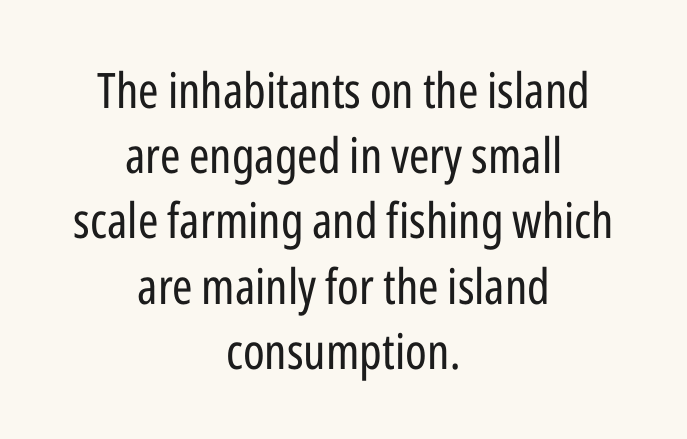
The image shows 49 px regular-weight, condensed sans-serif type, upright; set centered, normal line spacing (1.33x), normal letter spacing, not underlined; low stroke contrast and a medium x-height.
